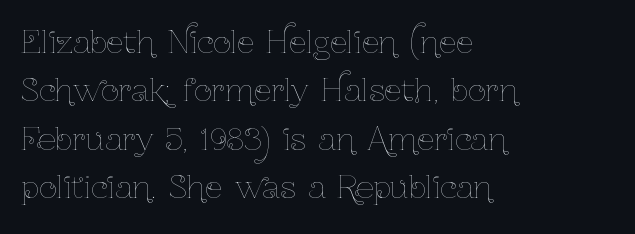
Quick note: interline space is typical. Does the lettering tilt? It doesn't — this is upright. Think of a printed novel: that variable character pitch is what you see here. These lines keep a tight, regular rhythm from letter to letter.
